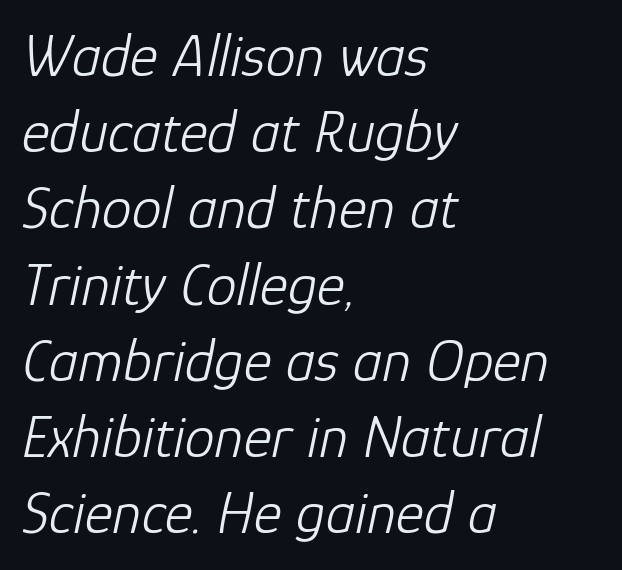
{"italic": "yes", "lean": "right", "slant_degrees": 12, "bold": "no", "weight": "light", "width": "normal", "stroke_contrast": "low", "x_height": "medium", "monospaced": "no", "underline": "no", "align": "left", "line_spacing": "normal", "line_spacing_ratio": 1.27, "letter_spacing": "normal", "letter_spacing_em": 0.0, "glyph_px": 60}
